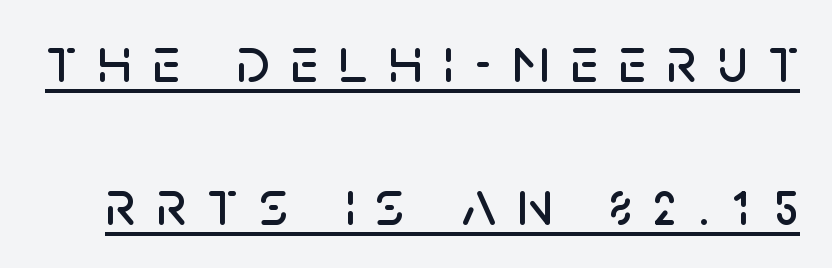
A baseline rule has been typeset under these characters. Is there any slant? The stems are plumb. Check where the strokes stop: nothing finishes them off — pure sans. The block of text is sparse from top to bottom, with ample space between rows.
